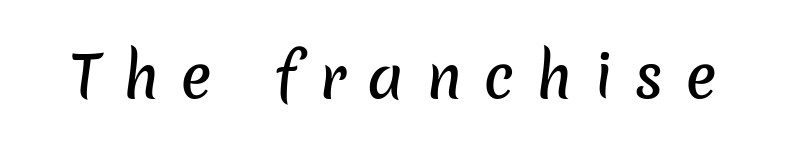
The image shows 58 px sans-serif type; set unusually wide letter spacing (+0.37 em), not underlined; low stroke contrast and a medium x-height.
